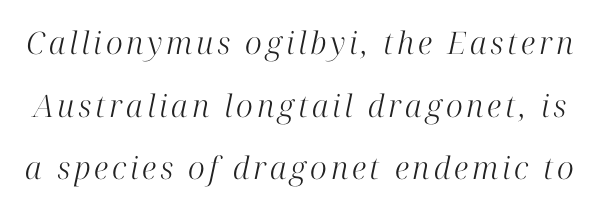
Compared with a typical body face, this is equally light or lighter still. Bare-footed words on every line. Observe the serifs anchoring each vertical stroke in this sample. Notice how the stems are inclined rather than vertical — that's the hallmark of italics. You could not count columns in this text — the font is proportionally spaced. A great deal of white space separates one row of letters from the next.
